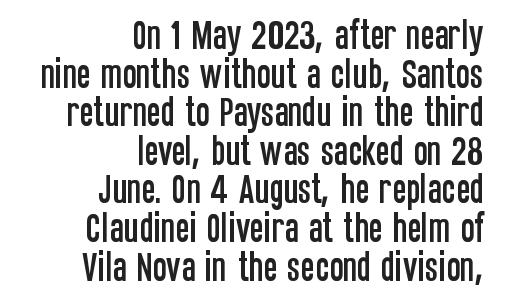
{"serif": "no", "italic": "no", "width": "condensed", "stroke_contrast": "low", "x_height": "large", "monospaced": "no", "underline": "no", "align": "right", "line_spacing_ratio": 1.17, "letter_spacing": "normal", "letter_spacing_em": 0.0, "glyph_px": 33}
